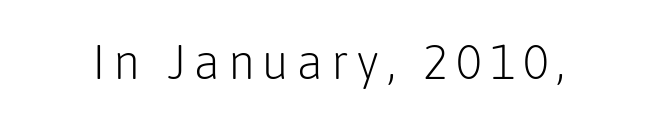
Q: Is the text bold? A: No.
Q: Is the text italic (slanted)? A: No, it is upright.
Q: Is the typeface a serif or a sans-serif typeface? A: Sans-serif.
Q: Is the text underlined? A: No.
Q: Width (condensed, normal, or wide)? A: Normal.
Q: Stroke contrast? A: Low.
Q: x-height? A: Medium.
Q: Monospaced? A: No.
